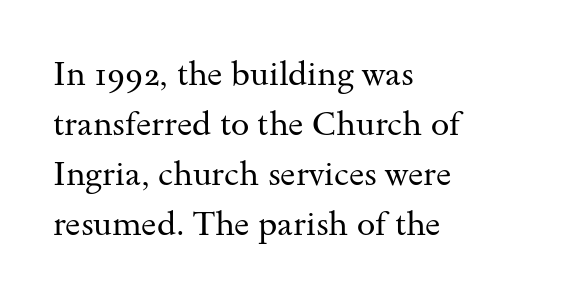
{"serif": "yes", "italic": "no", "bold": "no", "weight": "regular", "width": "wide", "stroke_contrast": "medium", "x_height": "small", "monospaced": "no", "underline": "no", "align": "left", "line_spacing": "normal", "line_spacing_ratio": 1.52, "letter_spacing": "normal", "letter_spacing_em": 0.0, "glyph_px": 33}
